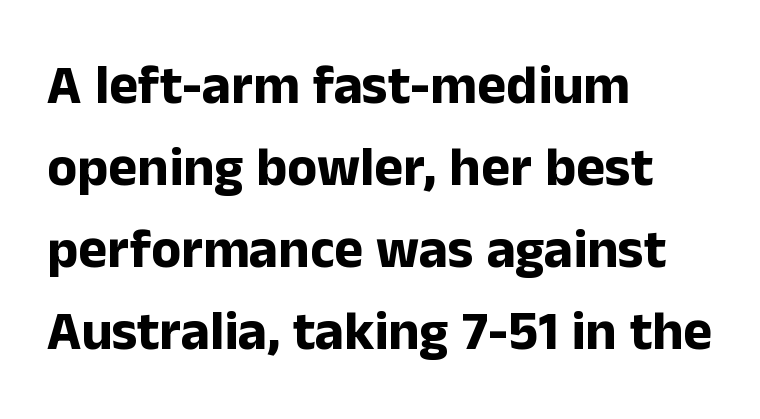
{"serif": "no", "italic": "no", "bold": "yes", "weight": "bold", "width": "normal", "stroke_contrast": "low", "x_height": "medium", "monospaced": "no", "underline": "no", "align": "left", "line_spacing": "normal", "line_spacing_ratio": 1.49, "letter_spacing": "normal", "letter_spacing_em": 0.0, "glyph_px": 55}
